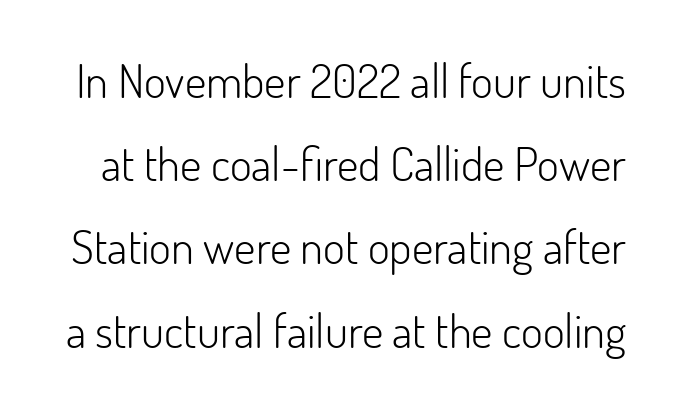
Q: Is the text bold? A: No.
Q: Is the text italic (slanted)? A: No, it is upright.
Q: Is the typeface a serif or a sans-serif typeface? A: Sans-serif.
Q: Is the text underlined? A: No.
Q: Is the spacing between letters normal or unusually wide? A: Normal.
Q: Width (condensed, normal, or wide)? A: Normal.
Q: Stroke contrast? A: Low.
Q: x-height? A: Small.
Q: Monospaced? A: No.
